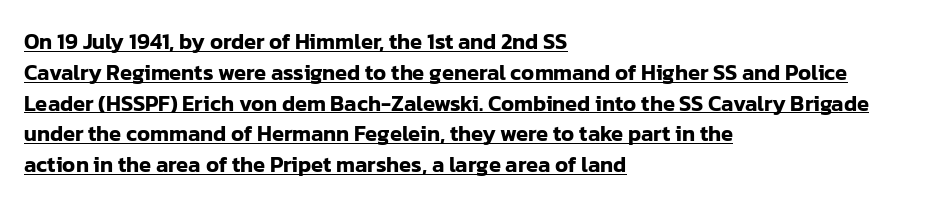
{"italic": "no", "underline": "yes", "align": "left", "line_spacing": "normal", "line_spacing_ratio": 1.4, "letter_spacing": "normal", "letter_spacing_em": 0.0, "glyph_px": 22}
